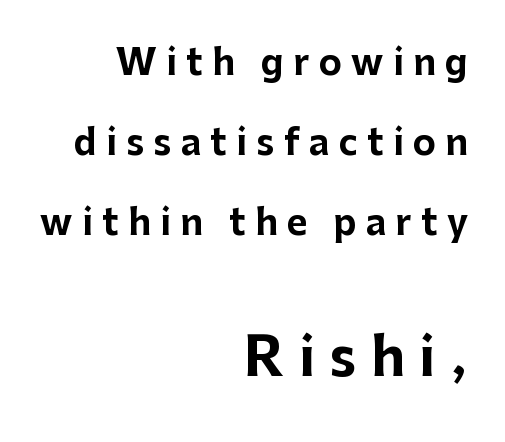
The space directly below the letters is spotless. What weight is shown? A full bold with thick strokes. The letters are spread apart with noticeably loose tracking. A student would notice the bottom passage is typeset larger than what precedes it.
